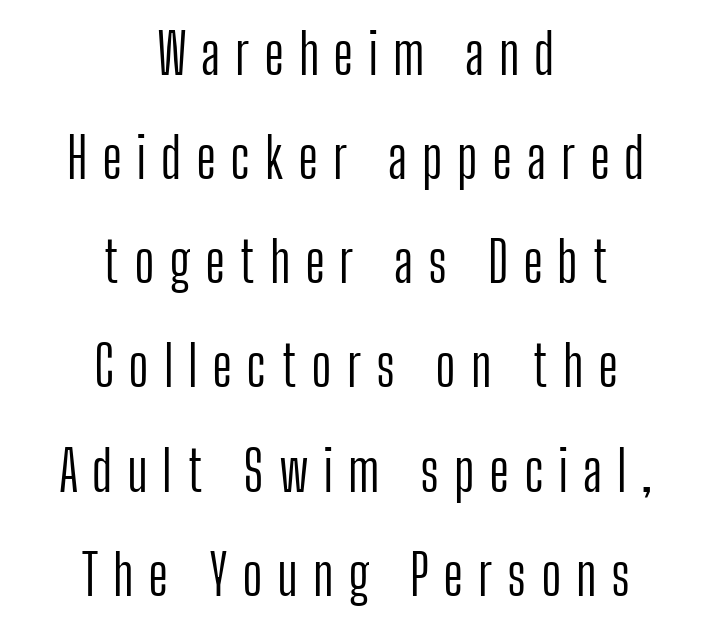
Visually the block forms a symmetrical silhouette, jagged on both flanks. Each stroke keeps to a modest, everyday thickness or less. Tracking value appears strongly positive — letters spread wide. Clear beneath every line of the passage. Unlike italic type, these characters show no tilt at all. Serif or sans? Sans — the stroke terminals are bare.
